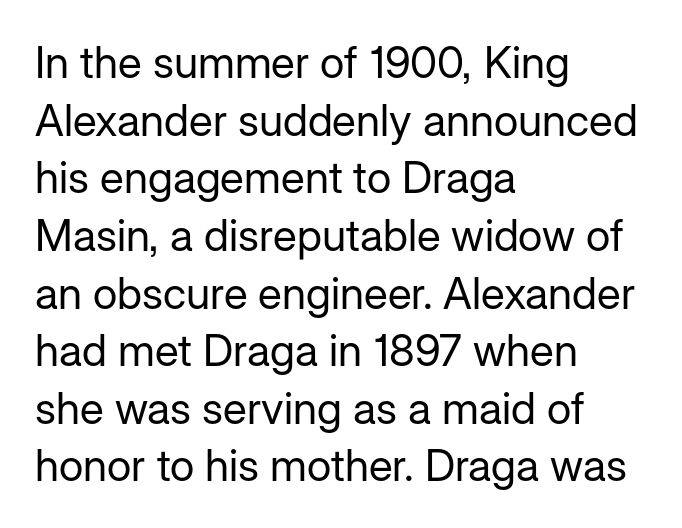
The image shows 44 px regular-weight sans-serif type, upright; set left-aligned, normal line spacing (1.31x), normal letter spacing, not underlined; low stroke contrast and a medium x-height.
